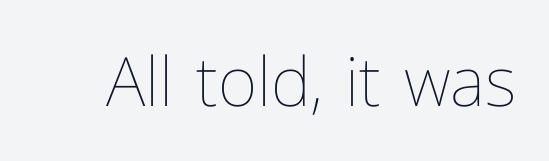
Each letter keeps its own natural width here, so spacing adapts to shape. The glyphs are unaccompanied by any horizontal stroke below them. Inter-character spacing is left at the font's built-in metrics. Every stem runs plumb, perpendicular to the baseline. Bold? No — there's no thickening of the strokes.
